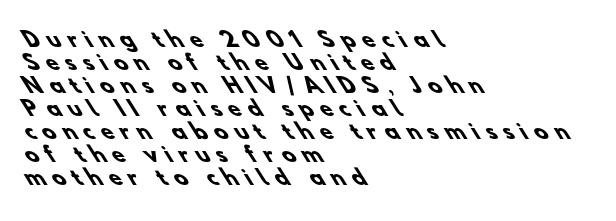
Q: Is the text bold? A: Yes.
Q: Is the text underlined? A: No.
Q: How is the paragraph aligned? A: Left-aligned.
Q: Is the spacing between letters normal or unusually wide? A: Unusually wide.
Q: Is the spacing between lines tight, normal or loose? A: Tight.
